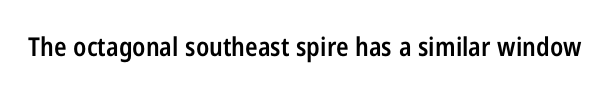
{"italic": "no", "bold": "semi", "underline": "no", "letter_spacing": "normal", "letter_spacing_em": 0.0, "glyph_px": 26}
